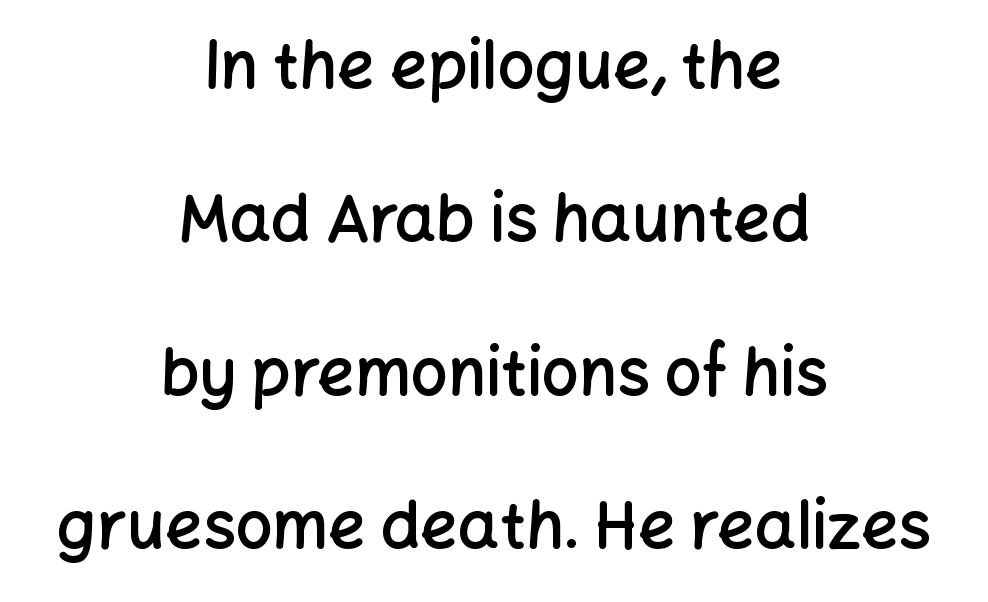
{"serif": "no", "italic": "no", "bold": "semi", "weight": "semibold", "width": "normal", "stroke_contrast": "low", "x_height": "medium", "monospaced": "no", "underline": "no", "align": "center", "line_spacing": "loose", "line_spacing_ratio": 2.36, "letter_spacing": "normal", "letter_spacing_em": 0.0, "glyph_px": 65}
